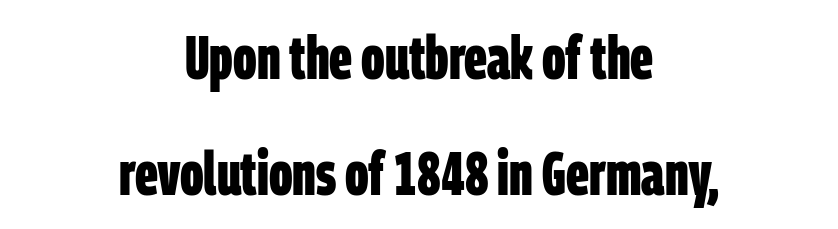
{"serif": "no", "bold": "yes", "weight": "bold", "width": "condensed", "stroke_contrast": "low", "x_height": "large", "monospaced": "no", "underline": "no", "align": "center", "line_spacing": "loose", "line_spacing_ratio": 1.93, "letter_spacing": "normal", "letter_spacing_em": 0.0, "glyph_px": 60}
